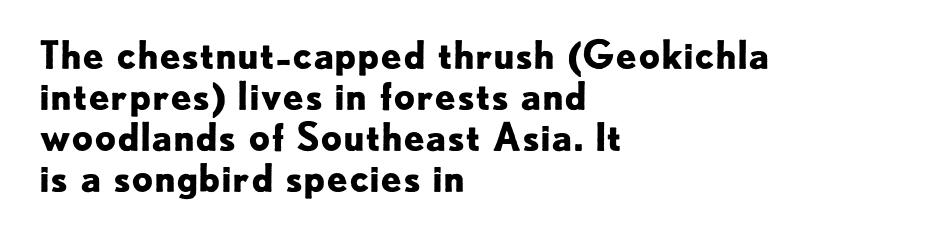
{"serif": "no", "italic": "no", "bold": "yes", "weight": "bold", "width": "normal", "stroke_contrast": "low", "x_height": "small", "monospaced": "no", "underline": "no", "align": "left", "line_spacing": "tight", "line_spacing_ratio": 1.08, "letter_spacing": "normal", "letter_spacing_em": 0.0, "glyph_px": 38}
